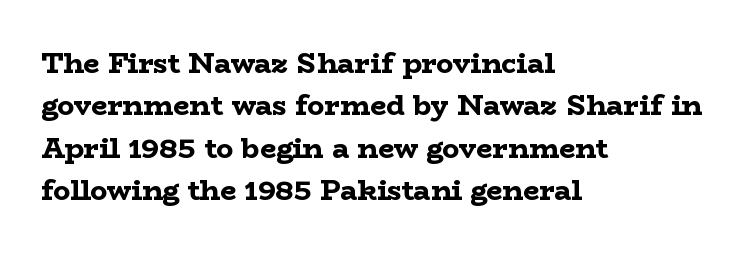
Q: Is the text bold? A: Yes.
Q: Is the text italic (slanted)? A: No, it is upright.
Q: Is the typeface a serif or a sans-serif typeface? A: Serif.
Q: Is the text underlined? A: No.
Q: How is the paragraph aligned? A: Left-aligned.
Q: Is the spacing between letters normal or unusually wide? A: Normal.
Q: Is the spacing between lines tight, normal or loose? A: Normal.
Q: Width (condensed, normal, or wide)? A: Wide.
Q: Stroke contrast? A: Low.
Q: x-height? A: Medium.
Q: Monospaced? A: No.
